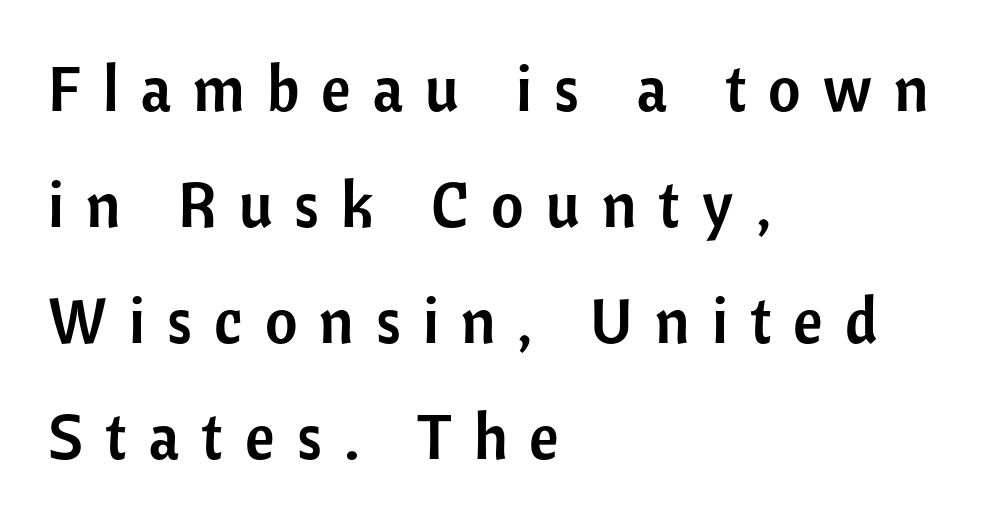
{"serif": "no", "italic": "no", "width": "normal", "stroke_contrast": "low", "x_height": "medium", "monospaced": "no", "underline": "no", "align": "left", "line_spacing_ratio": 1.84, "letter_spacing": "wide", "letter_spacing_em": 0.35, "glyph_px": 63}
